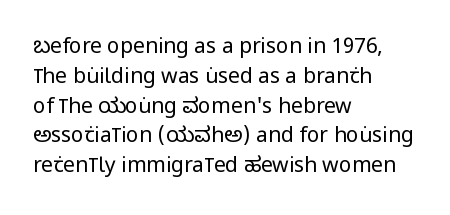
{"italic": "no", "bold": "no", "underline": "no", "align": "left", "line_spacing": "normal", "line_spacing_ratio": 1.42, "letter_spacing": "normal", "letter_spacing_em": 0.0, "glyph_px": 21}
